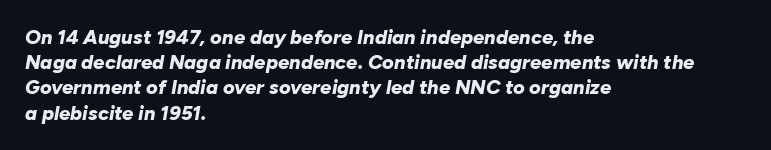
Bare-footed words on every line. Typeset ragged right — the left edge is the straight one. A typesetter would mark this as italic. Interline gaps are of average width in this sample. Spacing between characters is what you'd get straight out of the box.
